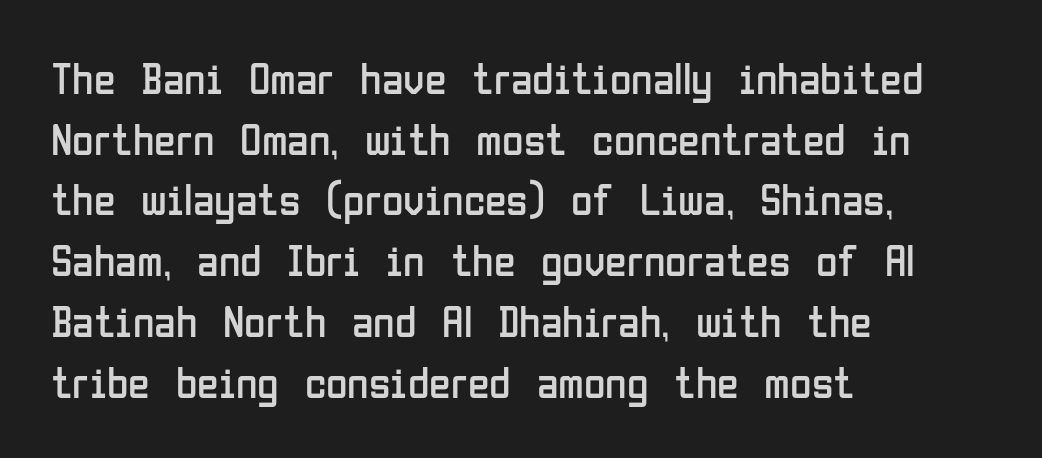
Q: Is the text bold? A: No.
Q: Is the text italic (slanted)? A: No, it is upright.
Q: Is the typeface a serif or a sans-serif typeface? A: Sans-serif.
Q: Is the text underlined? A: No.
Q: How is the paragraph aligned? A: Left-aligned.
Q: Is the spacing between letters normal or unusually wide? A: Normal.
Q: Is the spacing between lines tight, normal or loose? A: Normal.
Q: Width (condensed, normal, or wide)? A: Condensed.
Q: Stroke contrast? A: Low.
Q: x-height? A: Medium.
Q: Monospaced? A: No.
